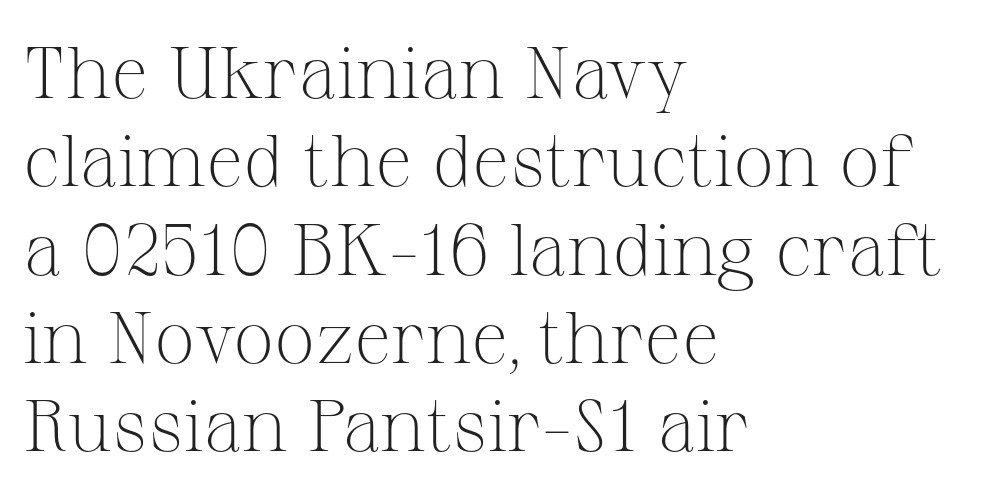
Character widths vary here, with narrow letters taking less room than wide ones. Quick note: underline off. The characters are drawn with everyday or finer stroke widths. Regarding serifs, this sample has them.
